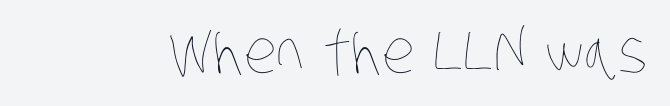
The image shows 59 px thin, condensed type; set normal letter spacing, not underlined; low stroke contrast and a large x-height.
